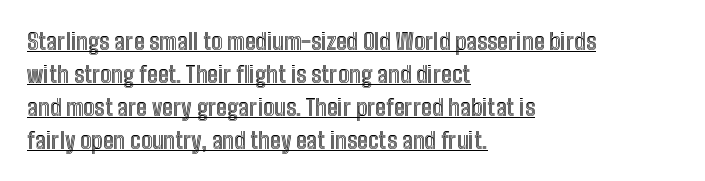
Vertically, the passage feels balanced, rows spaced as you'd expect. This sample uses an upright cut, with every glyph sitting square on the baseline. Beneath each row of characters lies a ruled line. Tracking here is standard; glyphs follow each other at the usual distance. Typeset ragged right — the left edge is the straight one.
